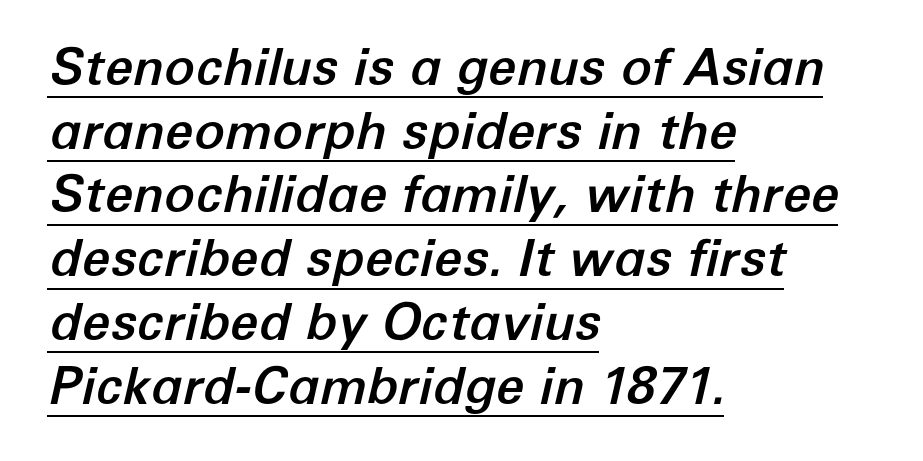
A continuous stroke trails under the words, as in a hyperlink. Compared with a centered layout, this one pins lines to the left instead. Each letter keeps its own natural width here, so spacing adapts to shape. Observe the lean: these are italic letterforms. A normal amount of white space separates one row of letters from the next. Letter spacing: default.
